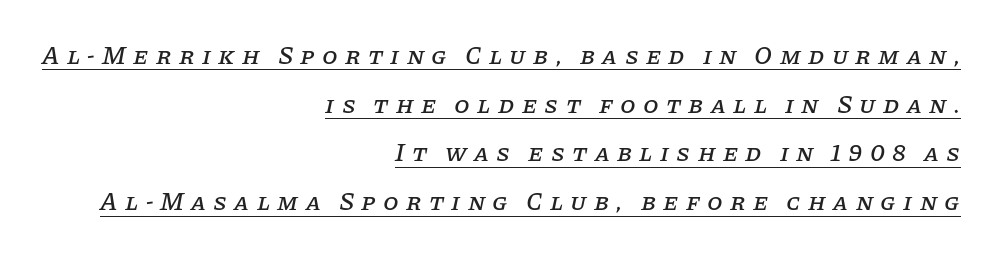
The image shows 25 px text type, italic (leaning right); set right-aligned, loose line spacing (1.95x), unusually wide letter spacing (+0.29 em), underlined.
